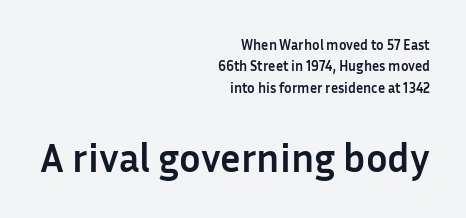
The image shows 40 px semibold sans-serif type, upright; set right-aligned, normal line spacing (1.53x), normal letter spacing, not underlined; the second (bottom) block is 2.86x larger; low stroke contrast and a medium x-height.
